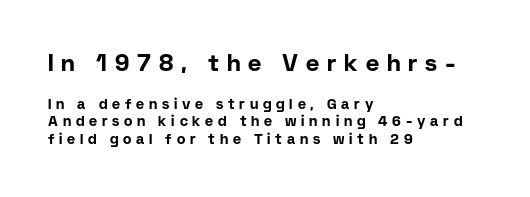
{"italic": "no", "bold": "yes", "underline": "no", "align": "left", "line_spacing_ratio": 1.24, "letter_spacing": "wide", "letter_spacing_em": 0.34, "larger_block": "first", "size_ratio": 1.64, "glyph_px": 23}
